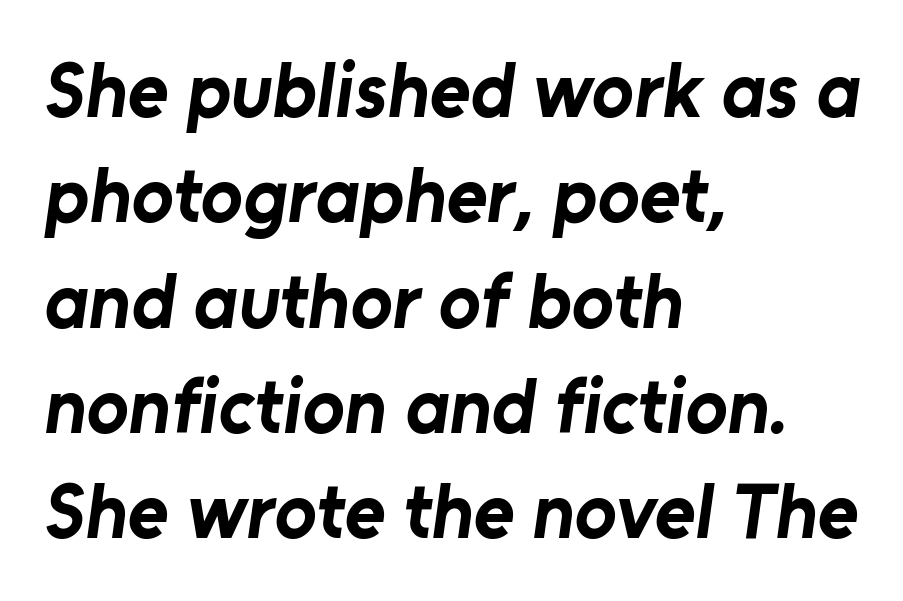
Look at the stroke-to-counter ratio: heavy, a bold. These lines are rendered in a variable-pitch font. Typographically, this falls in the sans-serif category. Plain, unruled lines of type. Each word holds together tightly as a unit, with standard inter-letter gaps.
